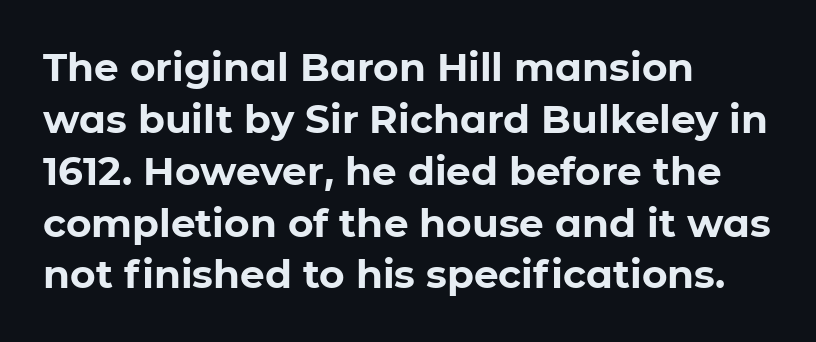
The image shows 39 px bold sans-serif type, upright; set left-aligned, normal line spacing (1.33x), normal letter spacing, not underlined; low stroke contrast and a medium x-height.
